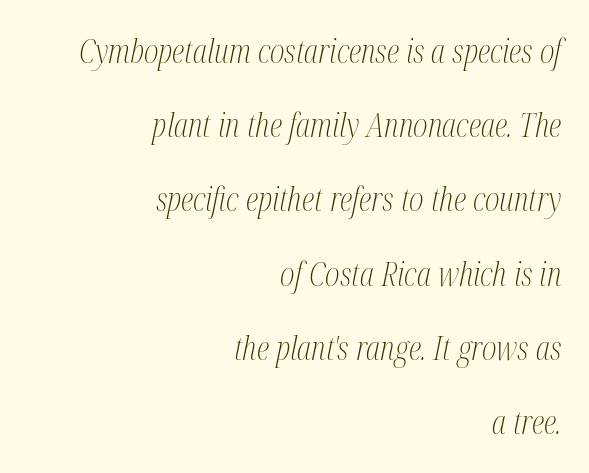
{"serif": "yes", "italic": "yes", "lean": "right", "slant_degrees": 12, "bold": "no", "weight": "light", "width": "condensed", "stroke_contrast": "medium", "x_height": "medium", "monospaced": "no", "underline": "no", "align": "right", "line_spacing": "loose", "line_spacing_ratio": 2.32, "letter_spacing": "normal", "letter_spacing_em": 0.0, "glyph_px": 32}
